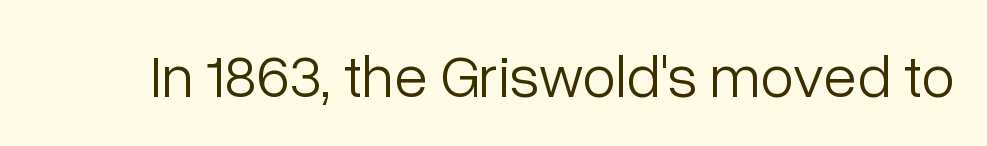
The image shows 61 px light sans-serif type, upright; set normal letter spacing, not underlined; low stroke contrast and a medium x-height.
